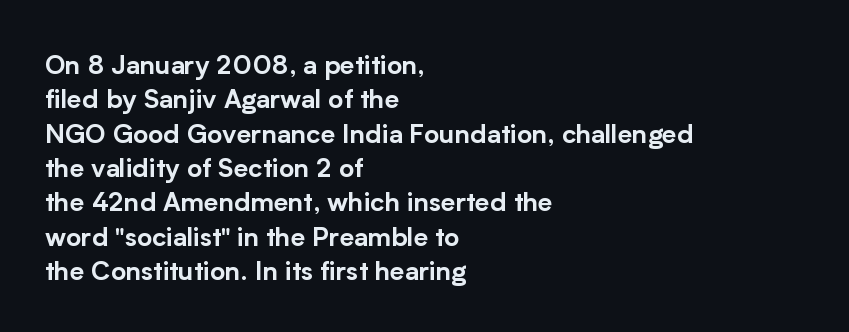
Q: Is the text italic (slanted)? A: No, it is upright.
Q: Is the text underlined? A: No.
Q: How is the paragraph aligned? A: Left-aligned.
Q: Is the spacing between letters normal or unusually wide? A: Normal.
Q: Is the spacing between lines tight, normal or loose? A: Normal.
